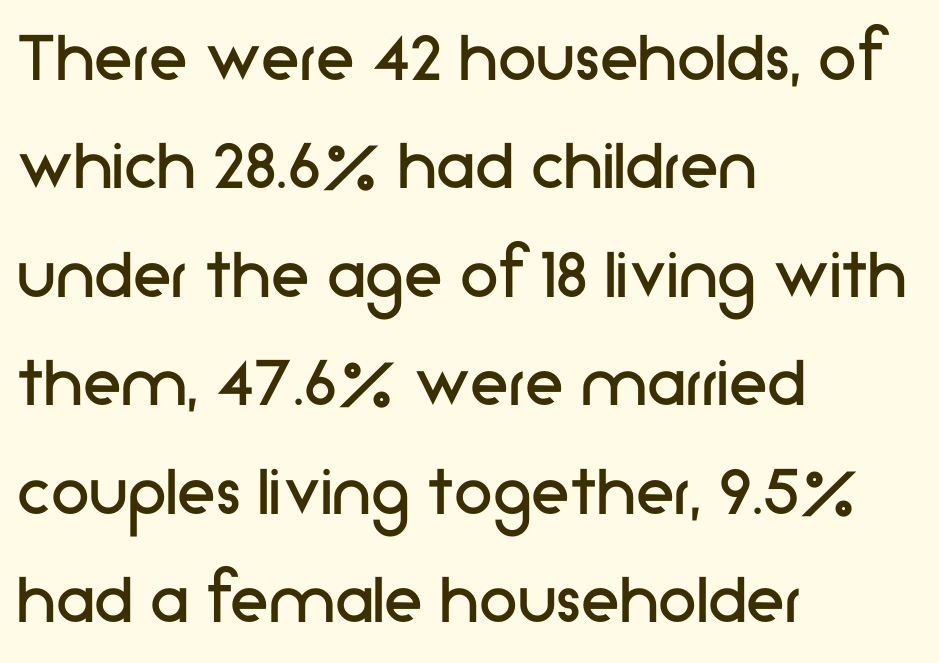
{"serif": "no", "italic": "no", "bold": "no", "weight": "regular", "width": "normal", "stroke_contrast": "low", "x_height": "medium", "monospaced": "no", "underline": "no", "align": "left", "line_spacing": "normal", "line_spacing_ratio": 1.39, "letter_spacing": "normal", "letter_spacing_em": 0.0, "glyph_px": 78}
